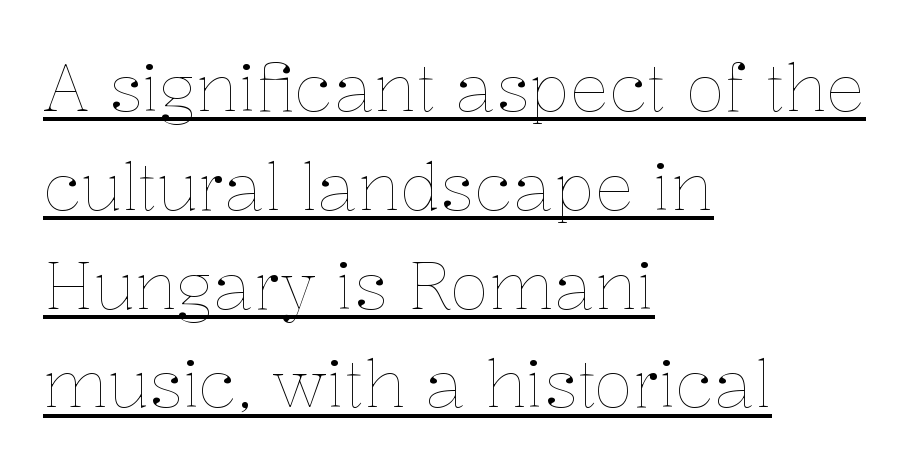
A student would call this left alignment; a typographer would say flush left, rag right. The passage shown has conventional tracking throughout. Ascenders rise straight up at ninety degrees. Vertical spacing — default. No heavy texture on the line: the type isn't bold. Each letter keeps its own natural width here, so spacing adapts to shape.
